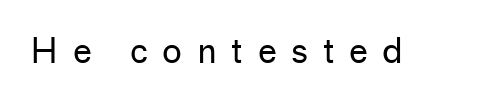
The glyphs in this specimen are sans serif. Compared with typical body copy, the letter spacing here is much looser. Lines of text with bare space underneath. The typeface has the unassuming heft of standard copy or less. Each letter keeps its own natural width here, so spacing adapts to shape.
